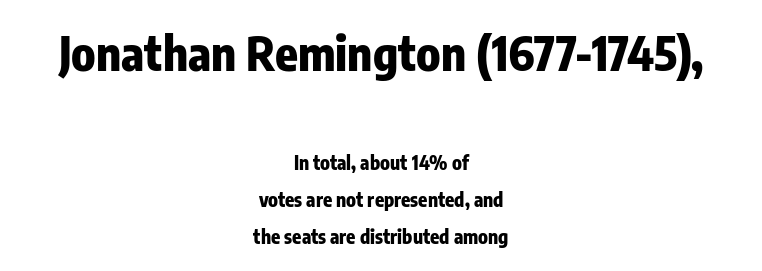
This is roman type, the default non-slanted kind. Visually, the top section dominates because its glyphs are scaled up. Each letter keeps its own natural width here, so spacing adapts to shape. The space between consecutive lines is lavish. Students, this is bold: see how much ink each stroke carries. These lines keep a tight, regular rhythm from letter to letter.
